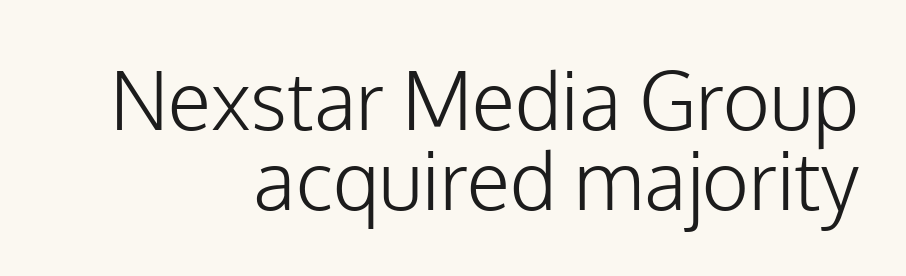
The image shows 80 px light sans-serif type, upright; set right-aligned, tight line spacing (1.0x), normal letter spacing, not underlined; low stroke contrast and a medium x-height.
